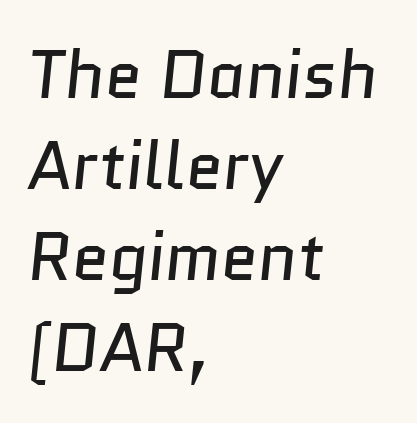
A typesetter would call this zero additional tracking. Varying glyph widths throughout — classic text-font behaviour. The paragraph shown leans on its left margin. Stroke terminals: plain, sans-serif. The leading is moderate, giving the passage an even texture.
